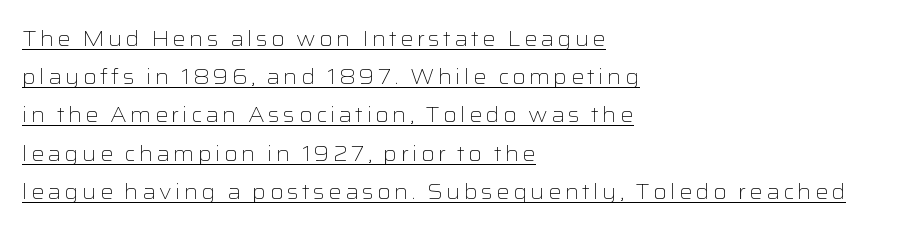
Q: Is the text bold? A: No.
Q: Is the text italic (slanted)? A: No, it is upright.
Q: Is the text underlined? A: Yes.
Q: How is the paragraph aligned? A: Left-aligned.
